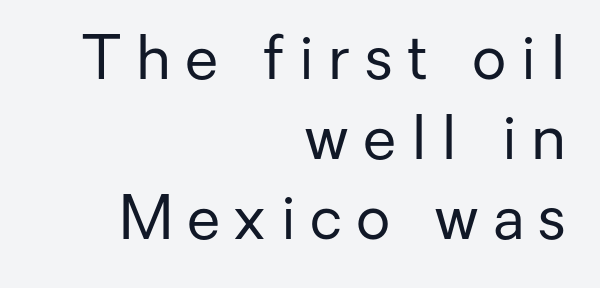
Regular leading. The gaps between neighbouring characters are conspicuously large. Vertical strokes here are truly vertical. The foot of each line stays bare and open. Ink coverage per letter is moderate at most.
